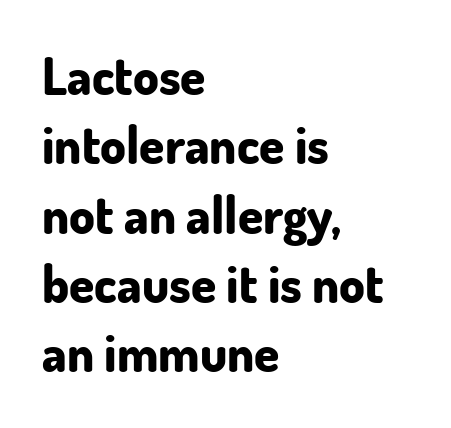
The image shows 51 px bold sans-serif type, upright; set left-aligned, normal line spacing (1.36x), normal letter spacing, not underlined; low stroke contrast and a small x-height.
